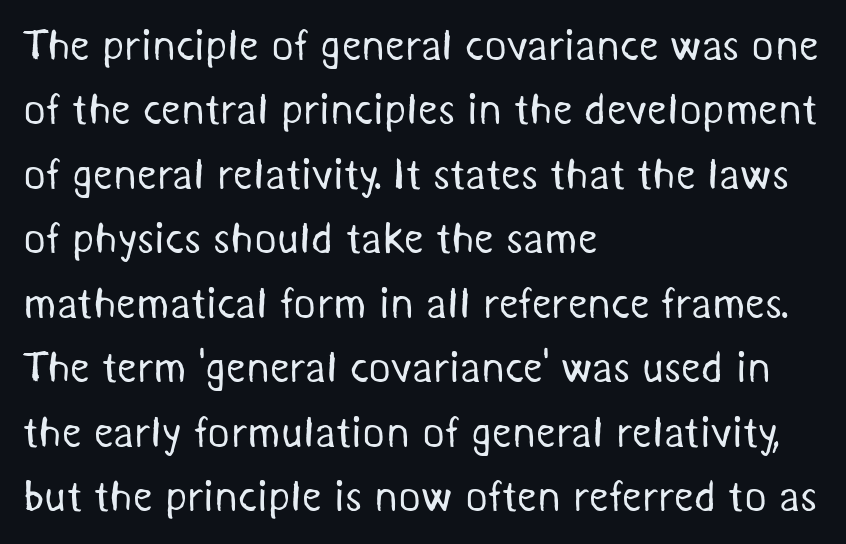
The rendering uses a moderate line-height, typical for paragraphs. Look at the bottom of the vertical strokes: they stop flat, with no serifs. The strip under each line holds only bare page. Heft: none added — not bold.
